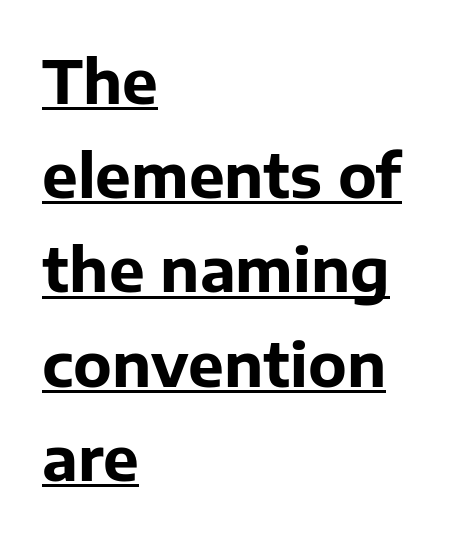
{"serif": "no", "italic": "no", "bold": "yes", "weight": "bold", "width": "normal", "stroke_contrast": "low", "x_height": "medium", "monospaced": "no", "underline": "yes", "align": "left", "line_spacing": "normal", "line_spacing_ratio": 1.57, "letter_spacing": "normal", "letter_spacing_em": 0.0, "glyph_px": 60}
